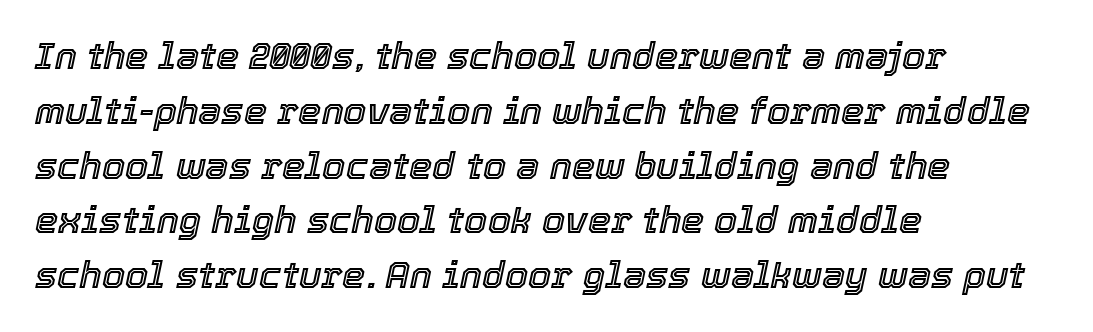
Does the leading feel generous? No, just average. The letters advance in unequal steps, a hallmark of proportional type. Line beginnings align vertically; line endings do not. The face used here has a pronounced slope to its letters. The line texture is even and compact thanks to regular tracking. Just letters on the line, the space beneath them empty.
